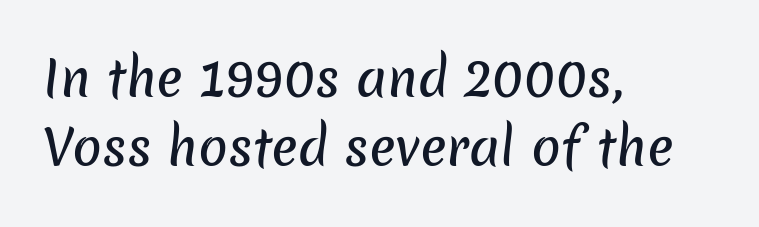
{"serif": "no", "width": "normal", "stroke_contrast": "low", "x_height": "medium", "monospaced": "no", "underline": "no", "align": "left", "line_spacing": "normal", "line_spacing_ratio": 1.41, "letter_spacing": "normal", "letter_spacing_em": 0.0, "glyph_px": 49}
